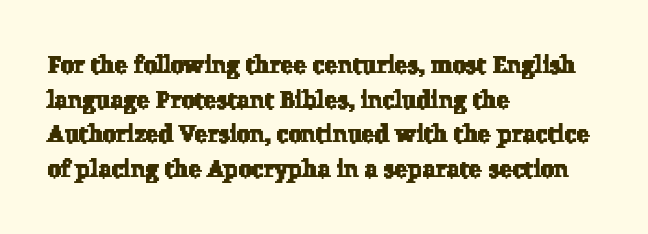
{"underline": "no", "align": "left", "line_spacing": "normal", "line_spacing_ratio": 1.44, "letter_spacing": "normal", "letter_spacing_em": 0.0, "glyph_px": 24}
